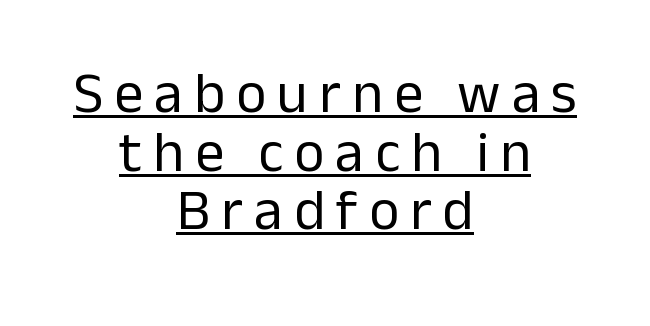
{"serif": "no", "italic": "no", "bold": "no", "weight": "regular", "width": "normal", "stroke_contrast": "low", "x_height": "medium", "monospaced": "no", "underline": "yes", "align": "center", "line_spacing": "tight", "line_spacing_ratio": 1.01, "glyph_px": 58}
